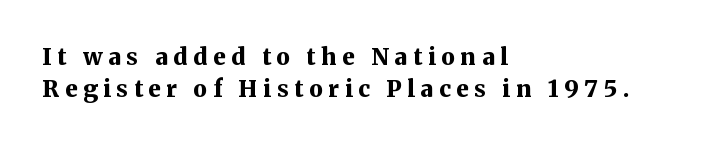
The image shows 23 px bold type, upright; set left-aligned, normal line spacing (1.41x), unusually wide letter spacing (+0.25 em), not underlined.
